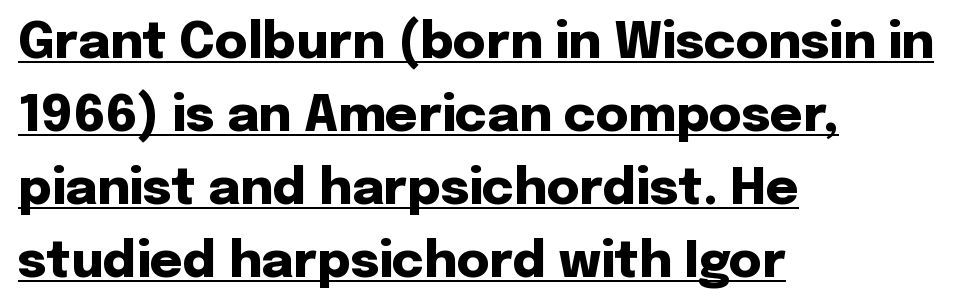
Q: Is the text bold? A: Yes.
Q: Is the text italic (slanted)? A: No, it is upright.
Q: Is the typeface a serif or a sans-serif typeface? A: Sans-serif.
Q: Is the text underlined? A: Yes.
Q: How is the paragraph aligned? A: Left-aligned.
Q: Is the spacing between letters normal or unusually wide? A: Normal.
Q: Is the spacing between lines tight, normal or loose? A: Normal.
Q: Width (condensed, normal, or wide)? A: Normal.
Q: Stroke contrast? A: Low.
Q: x-height? A: Medium.
Q: Monospaced? A: No.
